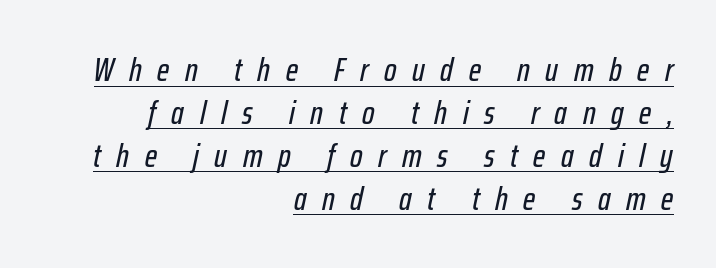
{"italic": "yes", "lean": "right", "slant_degrees": 12, "width": "condensed", "stroke_contrast": "low", "x_height": "medium", "monospaced": "no", "underline": "yes", "align": "right", "line_spacing": "normal", "line_spacing_ratio": 1.3, "letter_spacing": "wide", "letter_spacing_em": 0.47, "glyph_px": 33}
